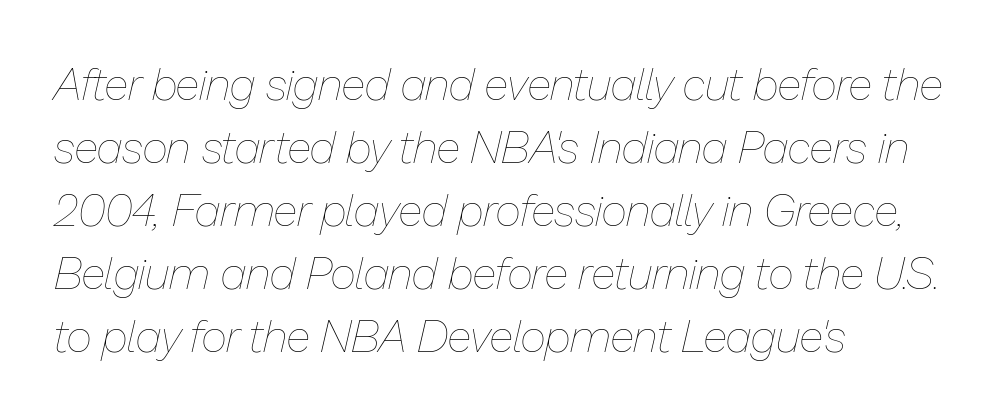
Q: Is the text bold? A: No.
Q: Is the text italic (slanted)? A: Yes, it leans right by about 13 degrees.
Q: Is the text underlined? A: No.
Q: How is the paragraph aligned? A: Left-aligned.
Q: Is the spacing between letters normal or unusually wide? A: Normal.
Q: Is the spacing between lines tight, normal or loose? A: Normal.
Q: Width (condensed, normal, or wide)? A: Normal.
Q: Stroke contrast? A: Low.
Q: x-height? A: Medium.
Q: Monospaced? A: No.
